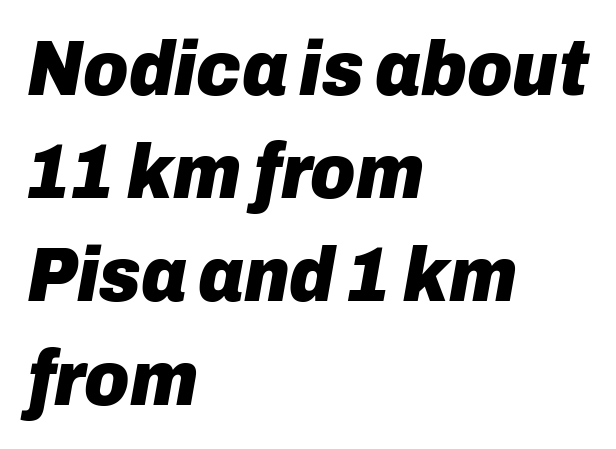
Q: Is the text bold? A: Yes.
Q: Is the text italic (slanted)? A: Yes, it leans right by about 10 degrees.
Q: Is the text underlined? A: No.
Q: How is the paragraph aligned? A: Left-aligned.
Q: Is the spacing between letters normal or unusually wide? A: Normal.
Q: Is the spacing between lines tight, normal or loose? A: Normal.
Q: Width (condensed, normal, or wide)? A: Normal.
Q: Stroke contrast? A: Low.
Q: x-height? A: Medium.
Q: Monospaced? A: No.
